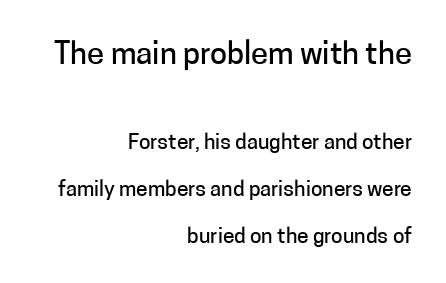
The image shows 31 px sans-serif type, upright; set right-aligned, loose line spacing (2.24x), normal letter spacing, not underlined; the first (top) block is 1.48x larger; low stroke contrast and a medium x-height.
